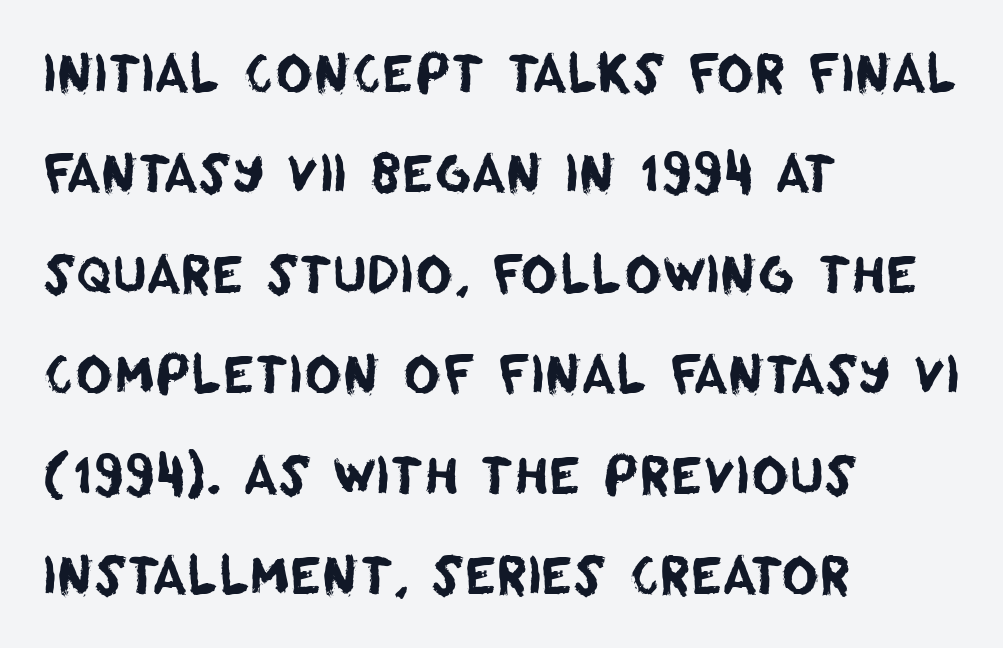
Q: Is the typeface a serif or a sans-serif typeface? A: Sans-serif.
Q: Is the text underlined? A: No.
Q: How is the paragraph aligned? A: Left-aligned.
Q: Is the spacing between letters normal or unusually wide? A: Normal.
Q: Is the spacing between lines tight, normal or loose? A: Loose.
Q: Width (condensed, normal, or wide)? A: Normal.
Q: Stroke contrast? A: Low.
Q: x-height? A: Large.
Q: Monospaced? A: No.
